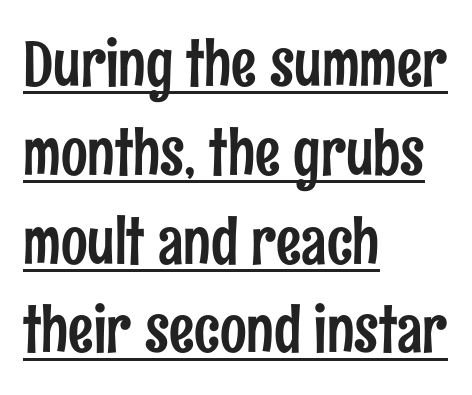
The image shows 63 px condensed sans-serif type, upright; set left-aligned, normal line spacing (1.41x), normal letter spacing, underlined; low stroke contrast and a medium x-height.
